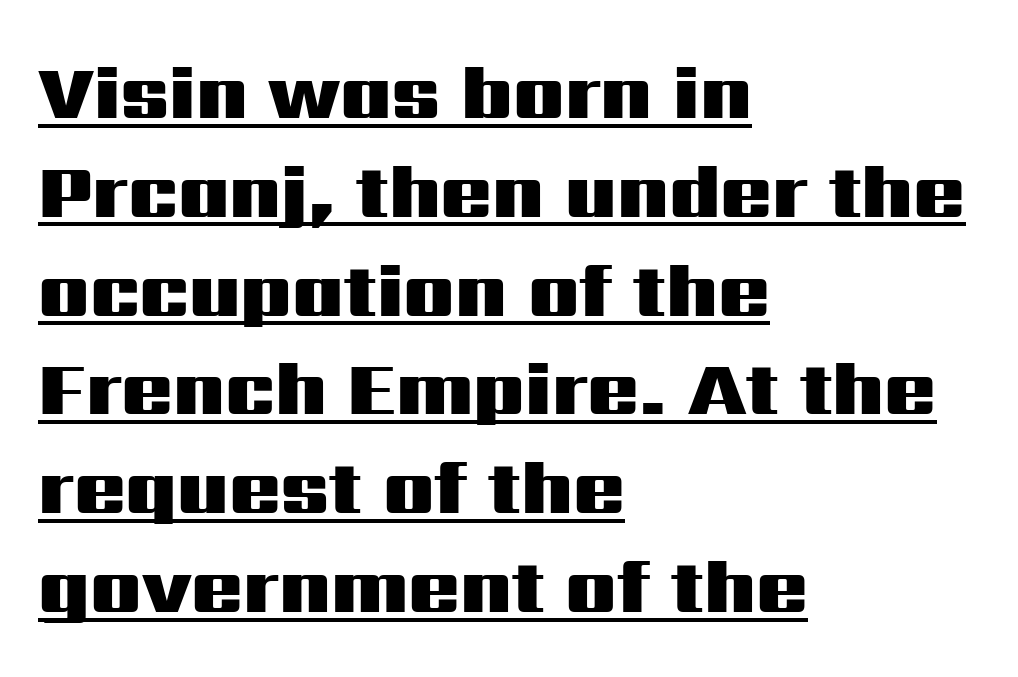
Q: Is the text bold? A: Yes.
Q: Is the text italic (slanted)? A: No, it is upright.
Q: Is the typeface a serif or a sans-serif typeface? A: Sans-serif.
Q: Is the text underlined? A: Yes.
Q: How is the paragraph aligned? A: Left-aligned.
Q: Is the spacing between letters normal or unusually wide? A: Normal.
Q: Is the spacing between lines tight, normal or loose? A: Normal.
Q: Width (condensed, normal, or wide)? A: Wide.
Q: Stroke contrast? A: Medium.
Q: x-height? A: Medium.
Q: Monospaced? A: No.
